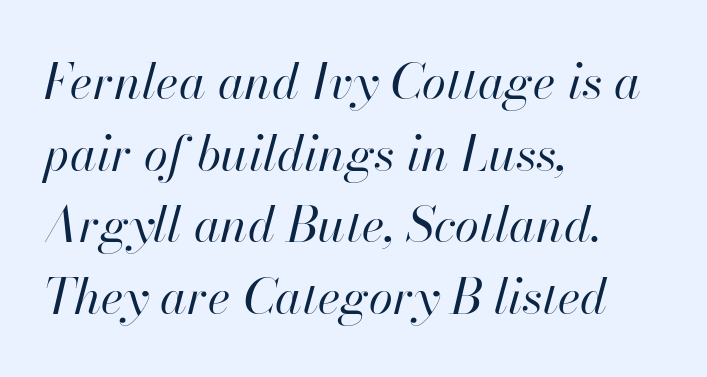
Rendered with sloped, italic letterforms. The typesetter chose a ragged-right arrangement here. Think of a printed novel: that variable character pitch is what you see here. This rendering features lettering with no underline. Rows of type keep a routine distance in the vertical direction.
